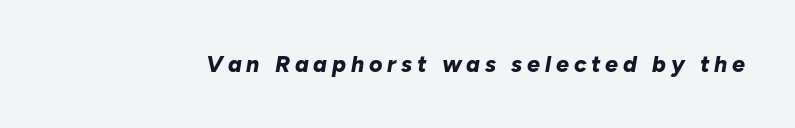
The image shows 23 px bold type, italic (leaning right); set unusually wide letter spacing (+0.21 em), not underlined.
